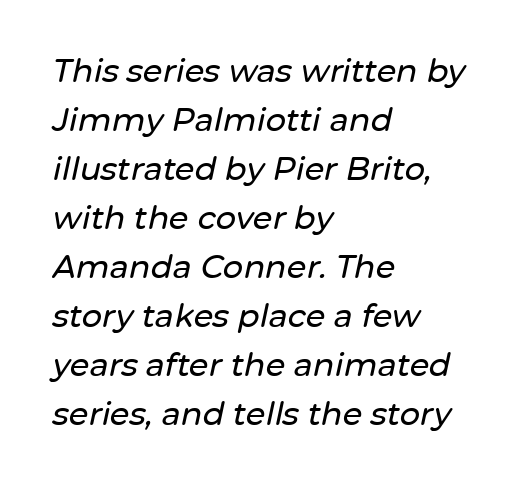
The image shows 32 px text type, italic (leaning right); set left-aligned, normal line spacing (1.53x), normal letter spacing, not underlined; low stroke contrast and a medium x-height.
